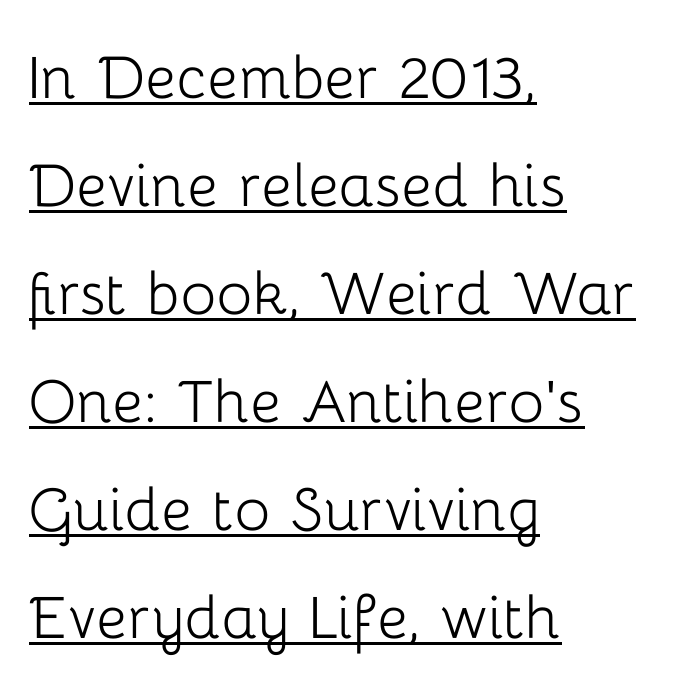
Q: Is the text bold? A: No.
Q: Is the text italic (slanted)? A: No, it is upright.
Q: Is the typeface a serif or a sans-serif typeface? A: Sans-serif.
Q: Is the text underlined? A: Yes.
Q: How is the paragraph aligned? A: Left-aligned.
Q: Is the spacing between letters normal or unusually wide? A: Normal.
Q: Is the spacing between lines tight, normal or loose? A: Normal.
Q: Width (condensed, normal, or wide)? A: Normal.
Q: Stroke contrast? A: Low.
Q: x-height? A: Medium.
Q: Monospaced? A: No.
